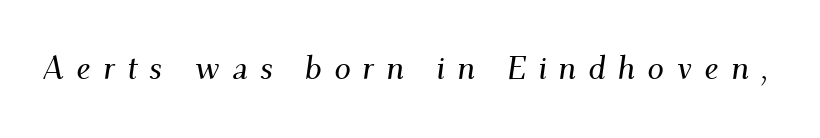
Q: Is the text italic (slanted)? A: Yes, it leans right by about 9 degrees.
Q: Is the typeface a serif or a sans-serif typeface? A: Serif.
Q: Is the text underlined? A: No.
Q: Is the spacing between letters normal or unusually wide? A: Unusually wide.
Q: Width (condensed, normal, or wide)? A: Normal.
Q: Stroke contrast? A: Medium.
Q: x-height? A: Small.
Q: Monospaced? A: No.
